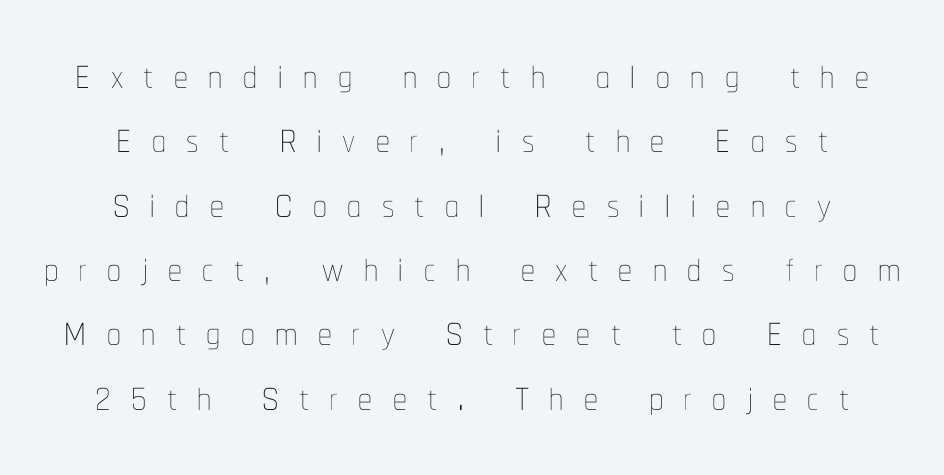
{"italic": "no", "bold": "no", "weight": "thin", "width": "condensed", "stroke_contrast": "low", "x_height": "medium", "monospaced": "no", "underline": "no", "align": "center", "line_spacing_ratio": 1.17, "letter_spacing": "wide", "letter_spacing_em": 0.37, "glyph_px": 55}
